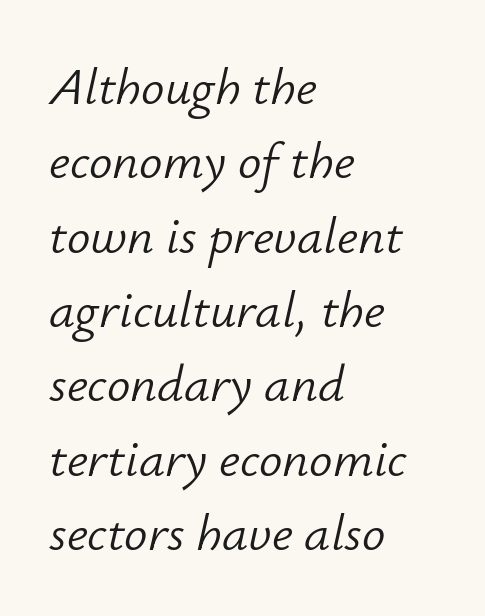
Q: Is the text bold? A: No.
Q: Is the text italic (slanted)? A: Yes, it leans right by about 12 degrees.
Q: Is the text underlined? A: No.
Q: How is the paragraph aligned? A: Left-aligned.
Q: Is the spacing between letters normal or unusually wide? A: Normal.
Q: Is the spacing between lines tight, normal or loose? A: Normal.
Q: Width (condensed, normal, or wide)? A: Normal.
Q: Stroke contrast? A: Low.
Q: x-height? A: Small.
Q: Monospaced? A: No.
